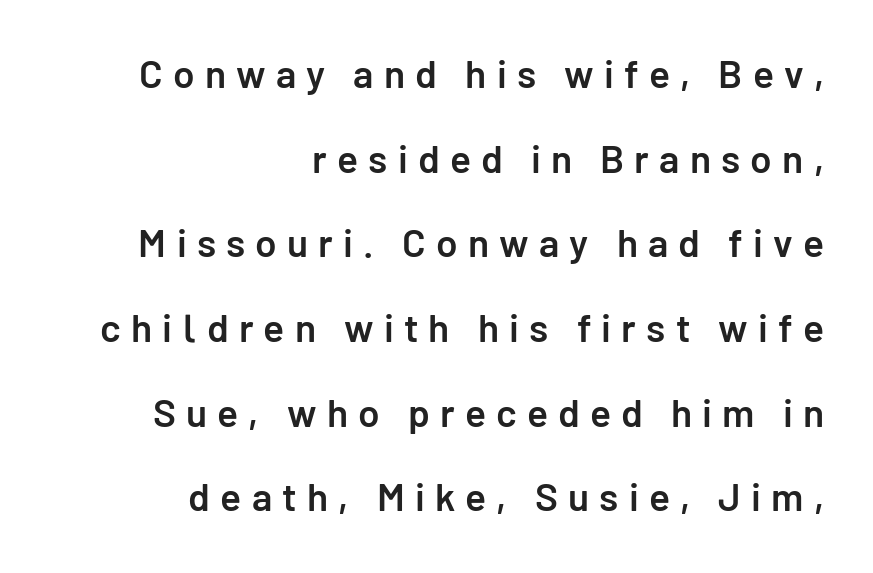
{"serif": "no", "italic": "no", "bold": "semi", "weight": "semibold", "width": "normal", "stroke_contrast": "low", "x_height": "medium", "monospaced": "no", "underline": "no", "align": "right", "line_spacing": "loose", "line_spacing_ratio": 2.17, "letter_spacing": "wide", "letter_spacing_em": 0.26, "glyph_px": 39}
